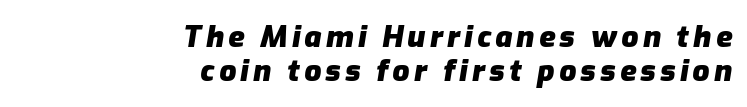
Q: Is the text bold? A: Yes.
Q: Is the text italic (slanted)? A: Yes, it leans right by about 9 degrees.
Q: Is the text underlined? A: No.
Q: How is the paragraph aligned? A: Right-aligned.
Q: Is the spacing between lines tight, normal or loose? A: Tight.
Q: Width (condensed, normal, or wide)? A: Normal.
Q: Stroke contrast? A: Low.
Q: x-height? A: Medium.
Q: Monospaced? A: No.
